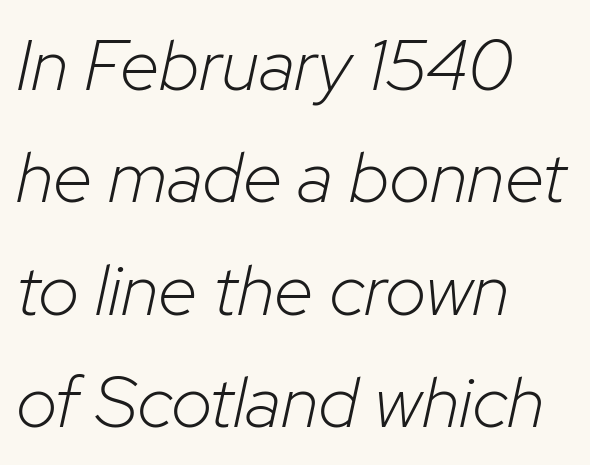
The image shows 72 px light type, italic (leaning right); set left-aligned, normal line spacing (1.56x), normal letter spacing, not underlined; low stroke contrast and a medium x-height.
